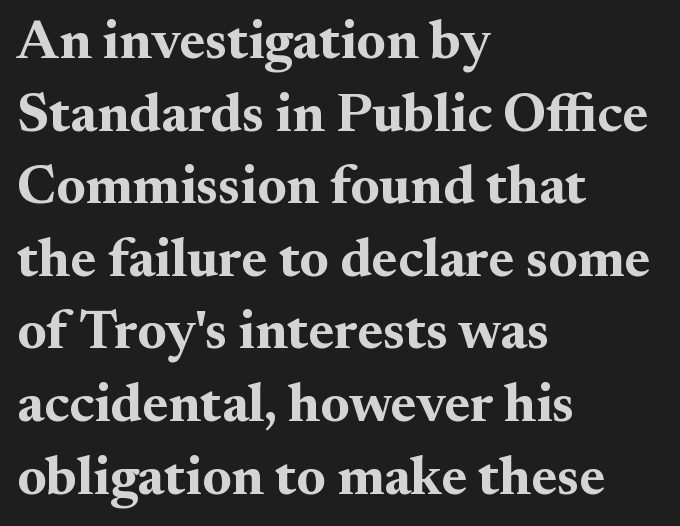
{"serif": "yes", "italic": "no", "bold": "yes", "weight": "bold", "width": "normal", "stroke_contrast": "medium", "x_height": "small", "monospaced": "no", "underline": "no", "align": "left", "line_spacing": "normal", "line_spacing_ratio": 1.32, "letter_spacing": "normal", "letter_spacing_em": 0.0, "glyph_px": 55}
